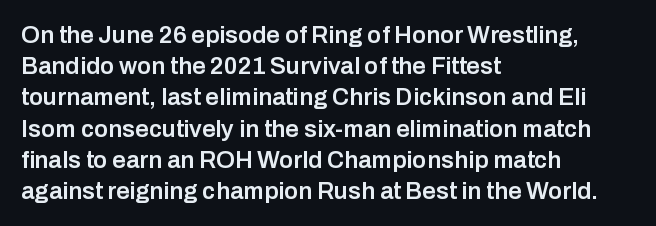
Q: Is the text bold? A: Semi-bold.
Q: Is the text italic (slanted)? A: No, it is upright.
Q: Is the text underlined? A: No.
Q: How is the paragraph aligned? A: Left-aligned.
Q: Is the spacing between letters normal or unusually wide? A: Normal.
Q: Is the spacing between lines tight, normal or loose? A: Normal.
